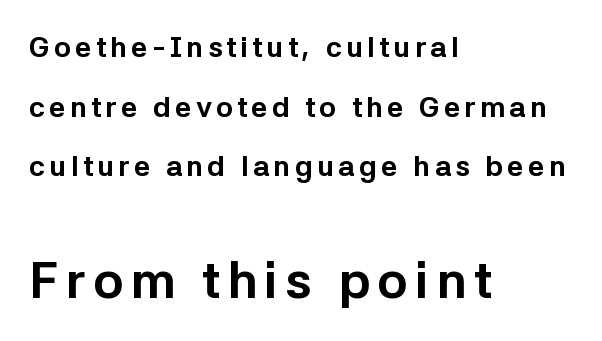
These lines stack with their left ends in a neat column. The letters carry no serifs — their stems end cleanly without finishing strokes. The passage shown is typed in a proportional face where columns would drift. How heavy is the stroke? Heavy — this is a bold. The typography opts for an upright posture over an oblique one.
